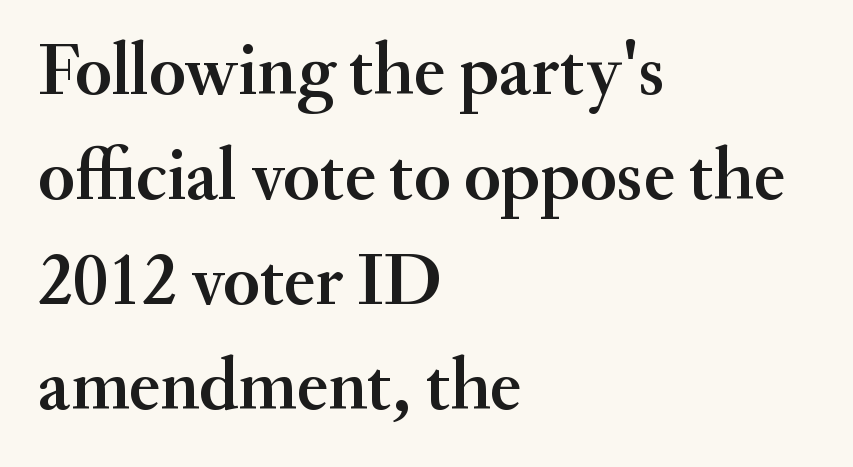
The rendering uses natural spacing where letterforms have individual widths. The line-height multiplier appears to be the usual default. These lines stack with their left ends in a neat column. The text was rendered using a seriffed face with decorative stroke endings.
